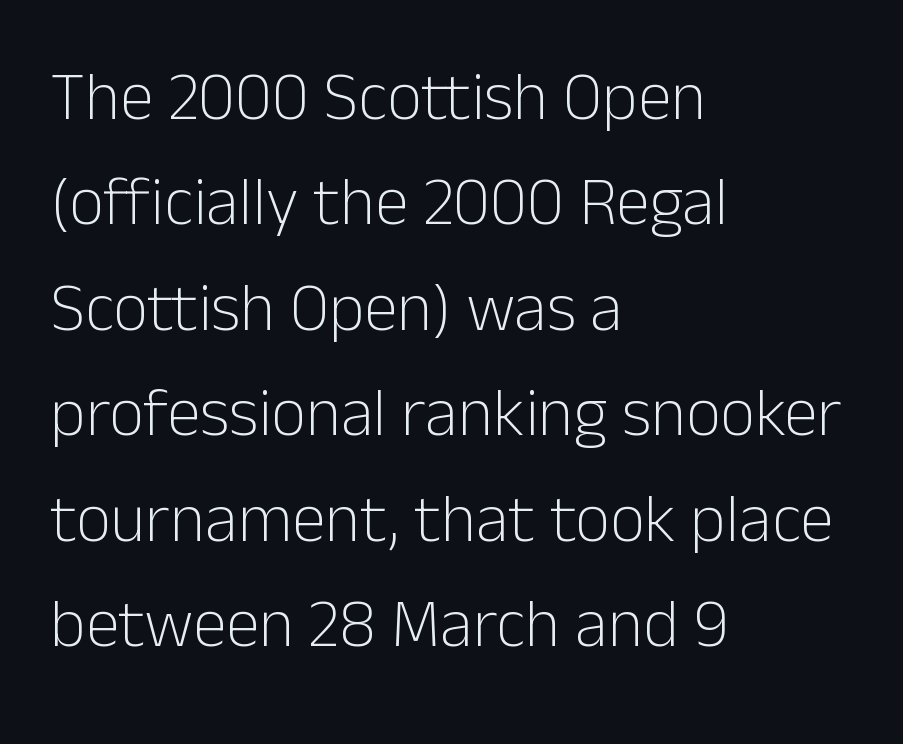
The image shows 68 px light sans-serif type, upright; set left-aligned, normal line spacing (1.55x), normal letter spacing, not underlined; low stroke contrast and a medium x-height.
